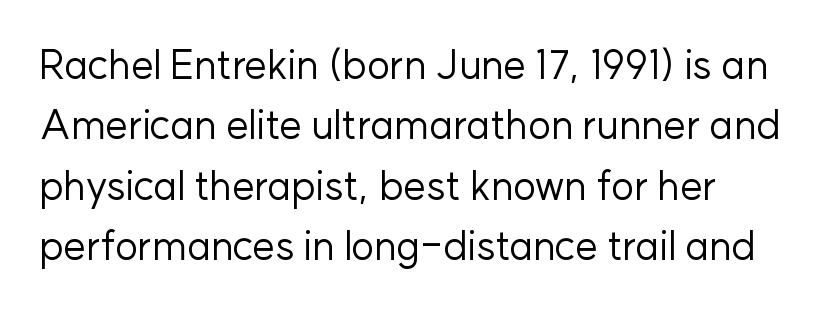
The image shows 40 px regular-weight sans-serif type, upright; set normal line spacing (1.51x), normal letter spacing, not underlined; low stroke contrast and a medium x-height.
